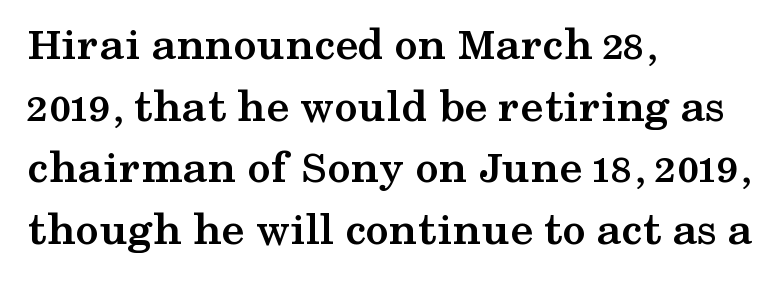
The image shows 47 px semibold, wide serif type, upright; set left-aligned, normal line spacing (1.31x), normal letter spacing, not underlined; medium stroke contrast and a medium x-height.
